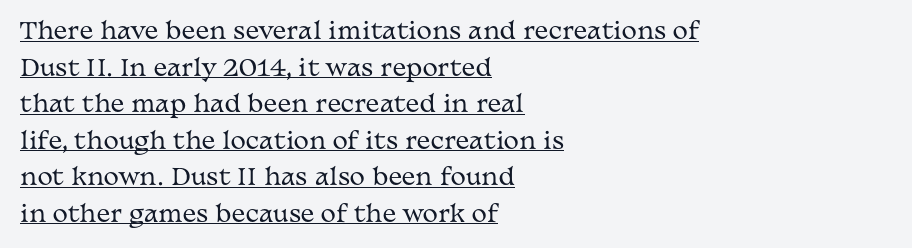
The image shows 23 px text type, upright; set left-aligned, normal line spacing (1.59x), normal letter spacing, underlined.
